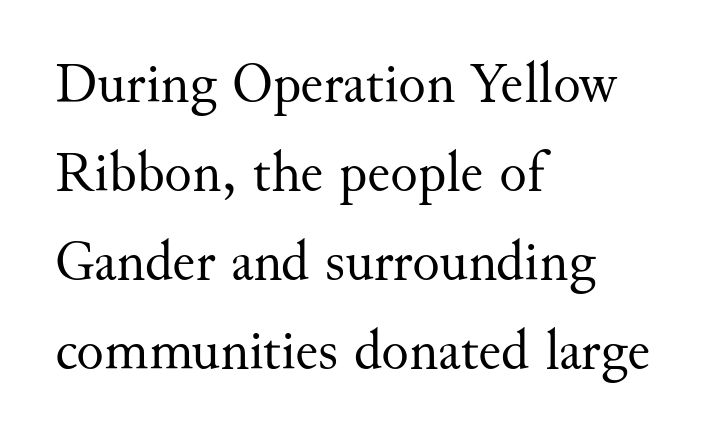
The image shows 57 px regular-weight serif type, upright; set left-aligned, normal line spacing (1.56x), normal letter spacing, not underlined; medium stroke contrast and a small x-height.
